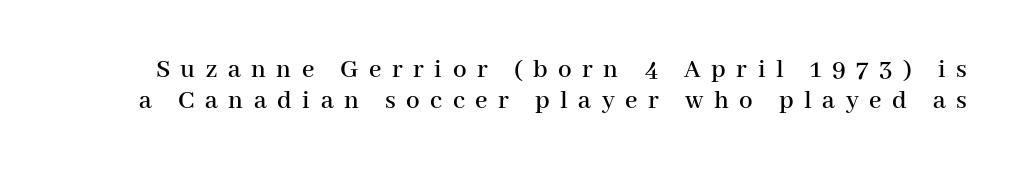
The image shows 27 px text type, upright; set line spacing 1.16x, unusually wide letter spacing (+0.39 em), not underlined.
